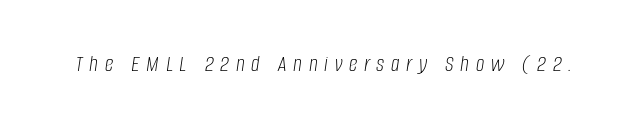
This sample uses an oblique cut, with every glyph tilted off the vertical. This sample uses expanded letter spacing, leaving extra air between glyphs. Stroke thickness stays within the range of a standard reading face or lighter. The specimen omits any rule beneath the text block's lines.
